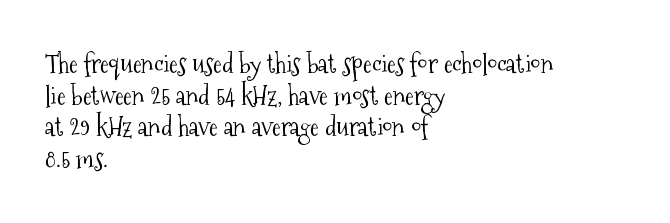
Nope, not italic — everything's standing straight. The font is comparable to plain body text, perhaps lighter. Inter-character spacing is left at the font's built-in metrics. The zone under the glyphs is completely vacant. These lines are set flush left with a ragged right edge.
